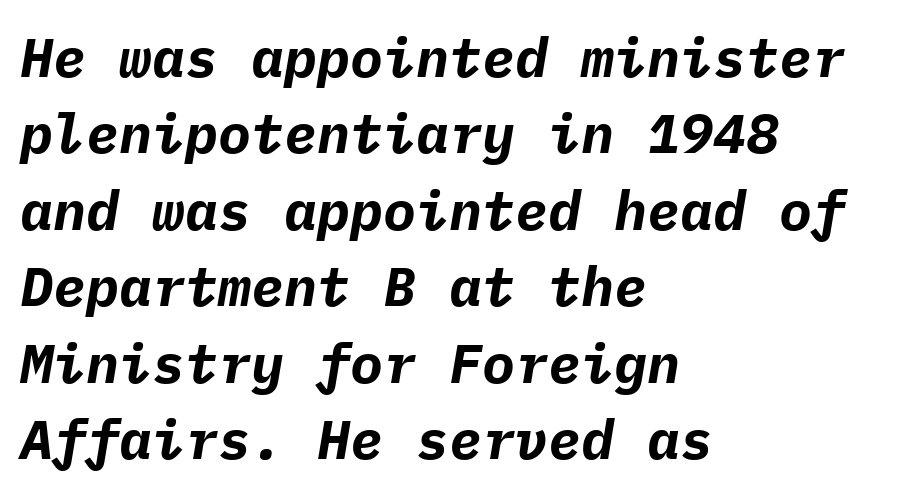
Q: Is the text bold? A: Yes.
Q: Is the text italic (slanted)? A: Yes, it leans right by about 9 degrees.
Q: Is the text underlined? A: No.
Q: How is the paragraph aligned? A: Left-aligned.
Q: Is the spacing between letters normal or unusually wide? A: Normal.
Q: Is the spacing between lines tight, normal or loose? A: Normal.
Q: Width (condensed, normal, or wide)? A: Normal.
Q: Stroke contrast? A: Low.
Q: x-height? A: Medium.
Q: Monospaced? A: Yes.
